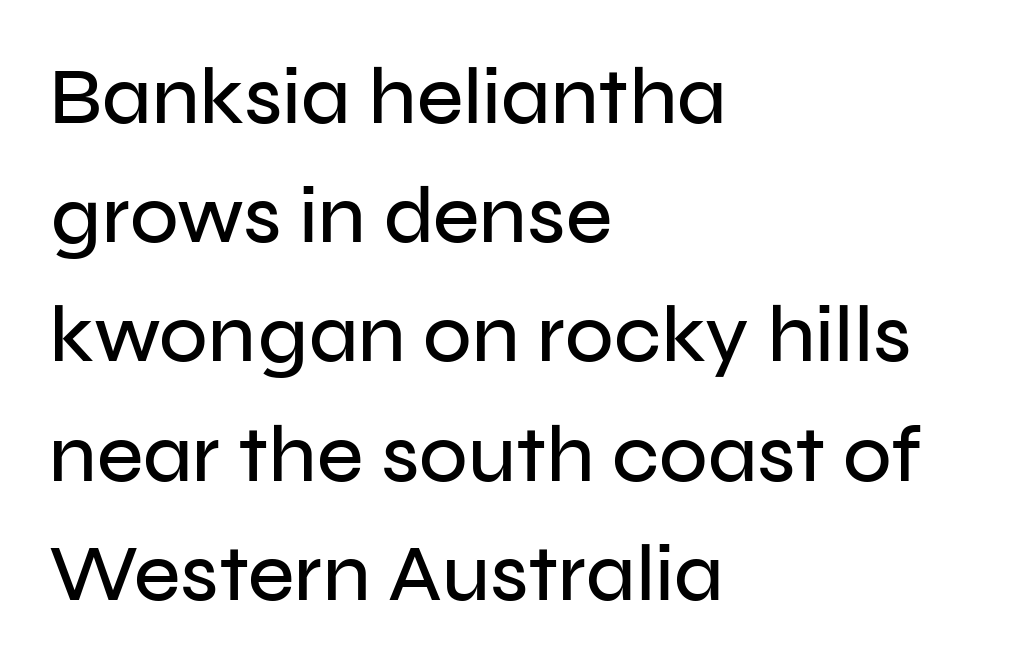
Leading matches the norm, producing a regular column. Any mark beneath the type? The region is blank. Is this a fixed-width face? No — the glyphs have proportional, varying widths. Posture: straight, roman, zero tilt.
